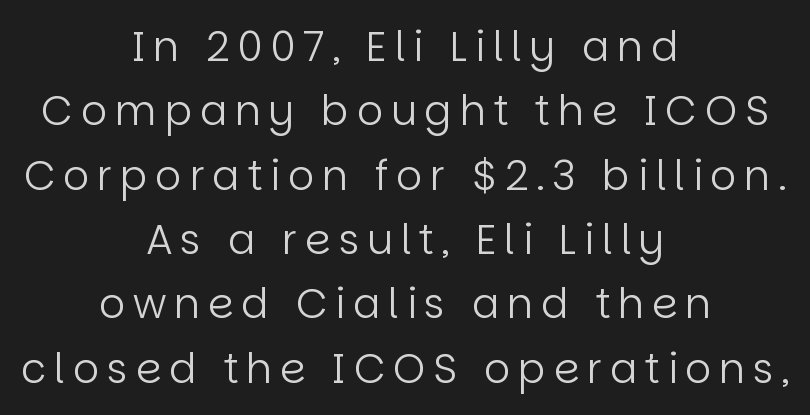
The image shows 41 px regular-weight sans-serif type, upright; set centered, normal line spacing (1.57x), not underlined; low stroke contrast and a large x-height.
